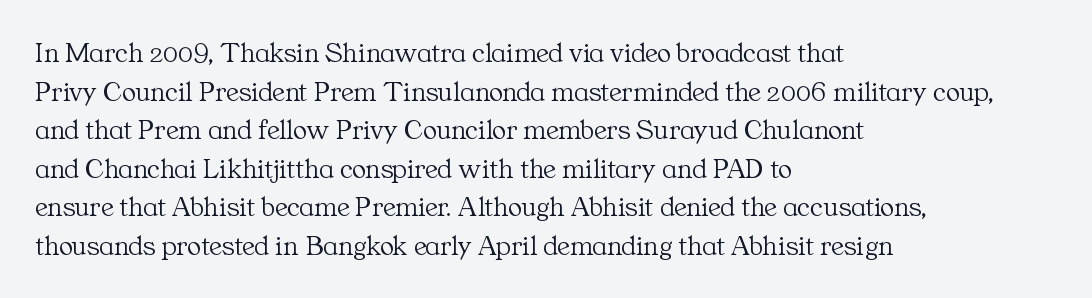
The image shows 29 px light serif type, upright; set left-aligned, normal line spacing (1.33x), normal letter spacing, not underlined; medium stroke contrast and a medium x-height.
